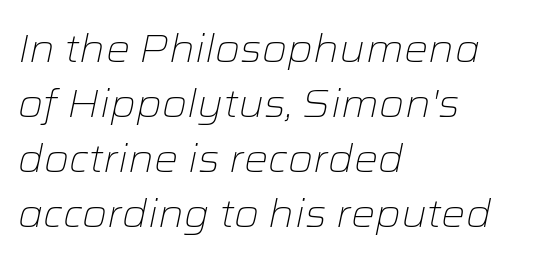
The image shows 38 px light, wide type, italic (leaning right); set left-aligned, normal line spacing (1.45x), normal letter spacing, not underlined; low stroke contrast and a medium x-height.
